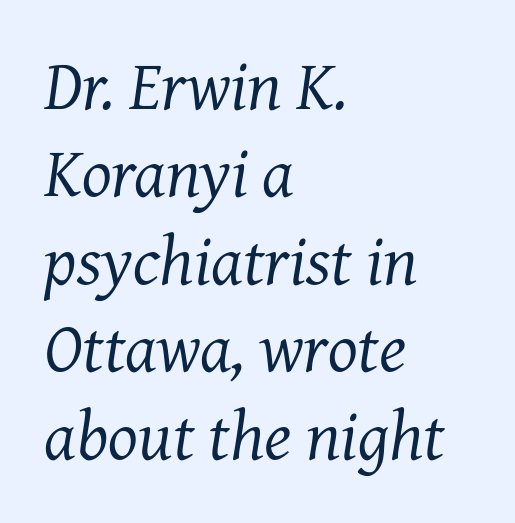
{"serif": "yes", "italic": "yes", "lean": "right", "slant_degrees": 7, "bold": "no", "weight": "regular", "width": "normal", "stroke_contrast": "medium", "x_height": "medium", "monospaced": "no", "underline": "no", "align": "left", "line_spacing": "normal", "line_spacing_ratio": 1.25, "letter_spacing": "normal", "letter_spacing_em": 0.0, "glyph_px": 70}
